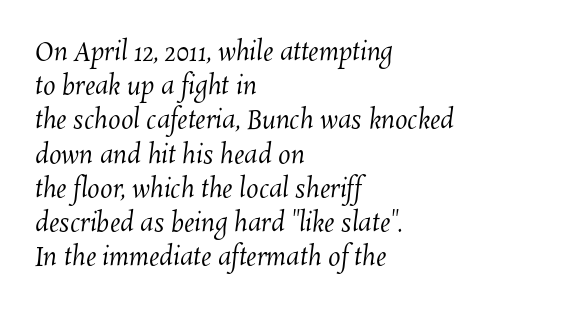
Q: Is the text bold? A: No.
Q: Is the text underlined? A: No.
Q: How is the paragraph aligned? A: Left-aligned.
Q: Is the spacing between letters normal or unusually wide? A: Normal.
Q: Is the spacing between lines tight, normal or loose? A: Normal.
